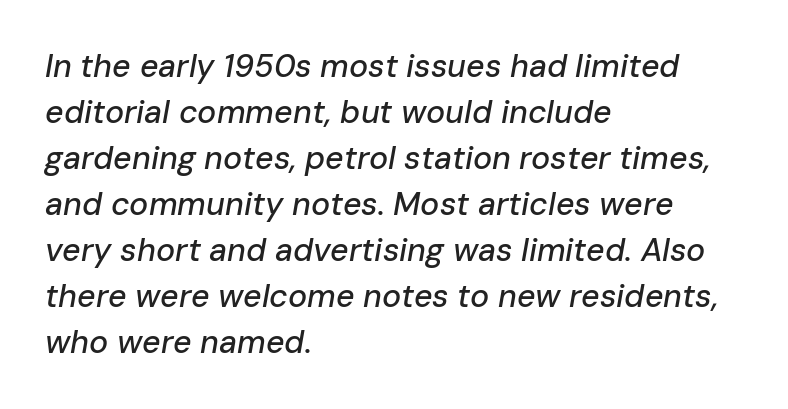
Q: Is the text italic (slanted)? A: Yes, it leans right by about 10 degrees.
Q: Is the text underlined? A: No.
Q: How is the paragraph aligned? A: Left-aligned.
Q: Is the spacing between letters normal or unusually wide? A: Normal.
Q: Is the spacing between lines tight, normal or loose? A: Normal.
Q: Width (condensed, normal, or wide)? A: Normal.
Q: Stroke contrast? A: Low.
Q: x-height? A: Medium.
Q: Monospaced? A: No.
